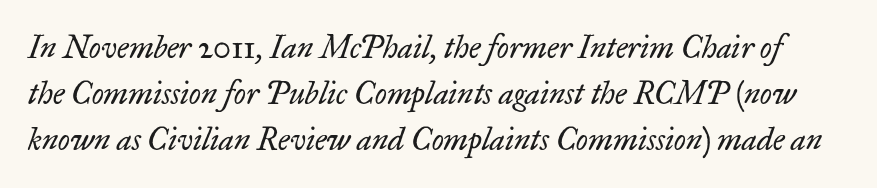
The face used here is seriffed, in the tradition of book romans. In terms of leading, this rendering sits right in the middle. These lines are rendered in a variable-pitch font. The lettering tilts uniformly, giving the passage an italic look. Descenders are the only things crossing below the line. Honestly, the letter spacing is just normal — you wouldn't notice it.
